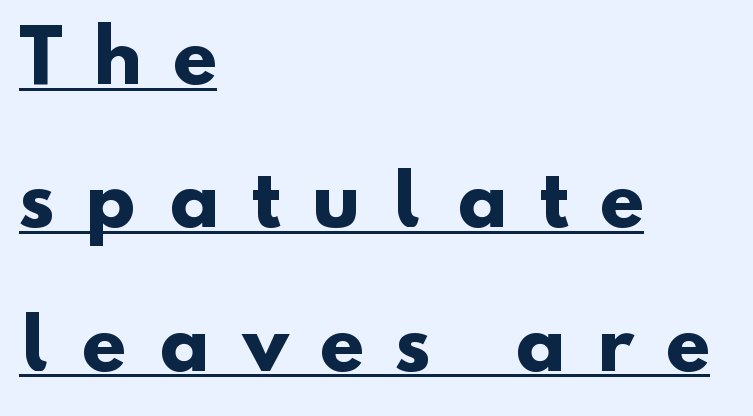
This sample uses expanded letter spacing, leaving extra air between glyphs. In terms of leading, this rendering errs on the spacious side. Beneath each row of characters lies a ruled line. You could not count columns in this text — the font is proportionally spaced.
